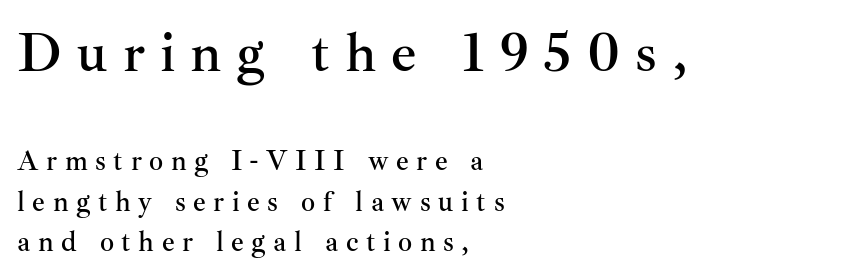
{"serif": "yes", "italic": "no", "width": "normal", "stroke_contrast": "medium", "x_height": "small", "monospaced": "no", "underline": "no", "align": "left", "line_spacing": "normal", "line_spacing_ratio": 1.45, "letter_spacing": "wide", "letter_spacing_em": 0.27, "larger_block": "first", "size_ratio": 2.0, "glyph_px": 56}
